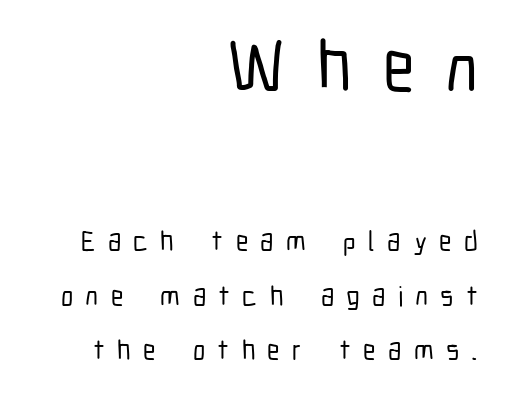
Q: Is the text italic (slanted)? A: No, it is upright.
Q: Is the typeface a serif or a sans-serif typeface? A: Sans-serif.
Q: Is the text underlined? A: No.
Q: How is the paragraph aligned? A: Right-aligned.
Q: Is the spacing between letters normal or unusually wide? A: Unusually wide.
Q: Is the spacing between lines tight, normal or loose? A: Loose.
Q: Which block of text is set in a larger size, the first (top) or the second (bottom)? A: The first (top) one.
Q: Width (condensed, normal, or wide)? A: Condensed.
Q: Stroke contrast? A: Low.
Q: x-height? A: Medium.
Q: Monospaced? A: No.
